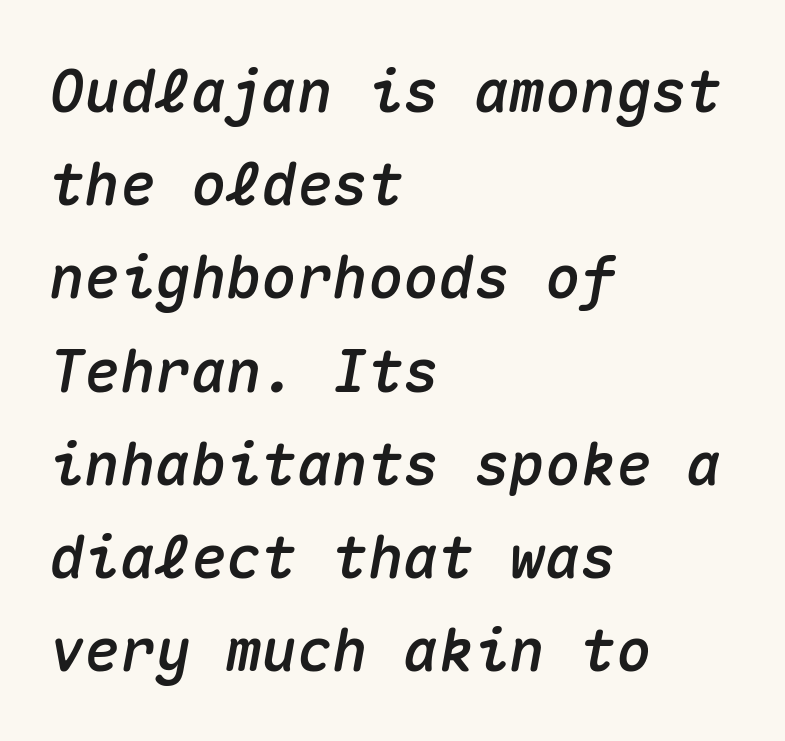
The passage shown leans; its letterforms are oblique. Visually the block forms a straight wall on the left and a jagged coastline on the right. Monospaced: the letters line up in strict vertical columns. A typesetter would call this leading conventional body-copy spacing. Honestly, the letter spacing is just normal — you wouldn't notice it.
